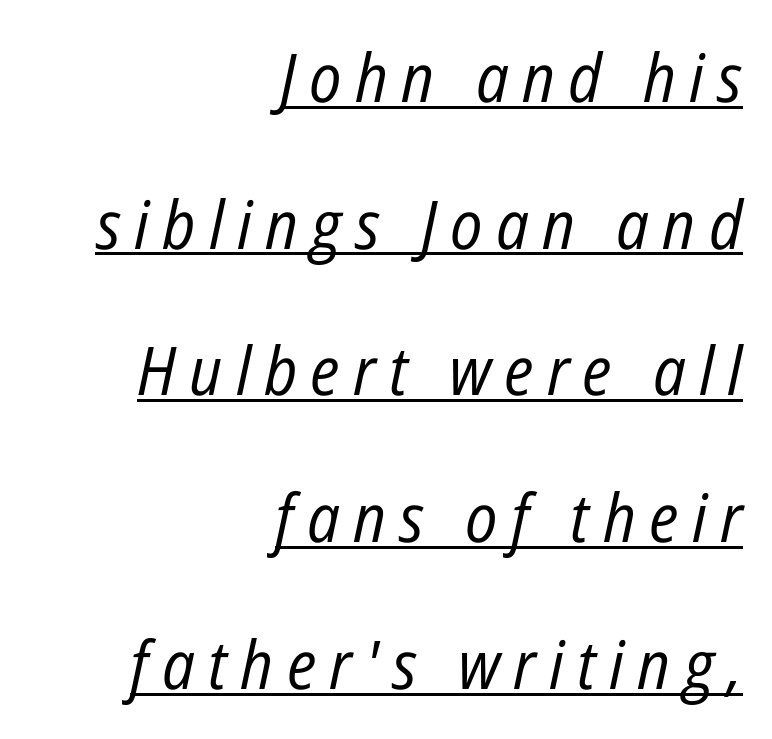
Q: Is the text bold? A: No.
Q: Is the text italic (slanted)? A: Yes, it leans right by about 12 degrees.
Q: Is the text underlined? A: Yes.
Q: How is the paragraph aligned? A: Right-aligned.
Q: Is the spacing between letters normal or unusually wide? A: Unusually wide.
Q: Is the spacing between lines tight, normal or loose? A: Loose.
Q: Width (condensed, normal, or wide)? A: Condensed.
Q: Stroke contrast? A: Low.
Q: x-height? A: Medium.
Q: Monospaced? A: No.
